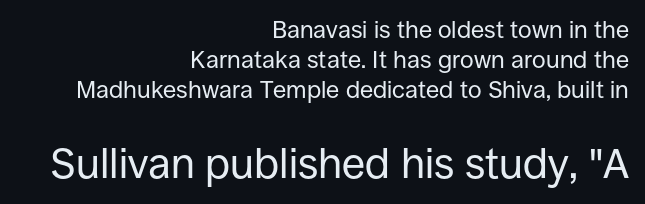
Character widths vary here, with narrow letters taking less room than wide ones. Stems here are at most as thick as an everyday book face. The zone under the glyphs is completely vacant. This sample uses plain, unmodified letter spacing. In terms of posture, this sample is upright. This sample uses a sans-serif face.
